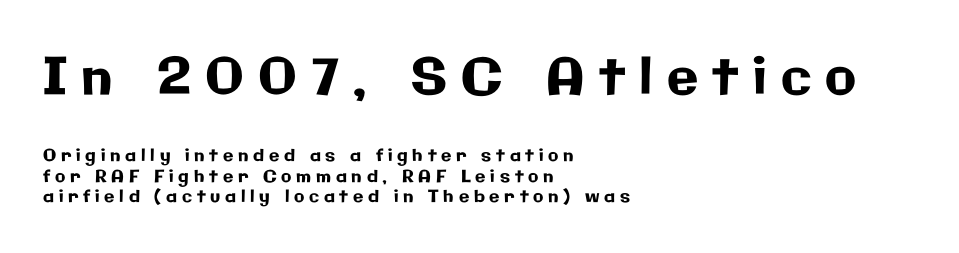
Where is the straight margin? On the left. Letters rest on an invisible, unmarked baseline. The gaps between neighbouring characters are conspicuously large. Think of a printed novel: that variable character pitch is what you see here.
